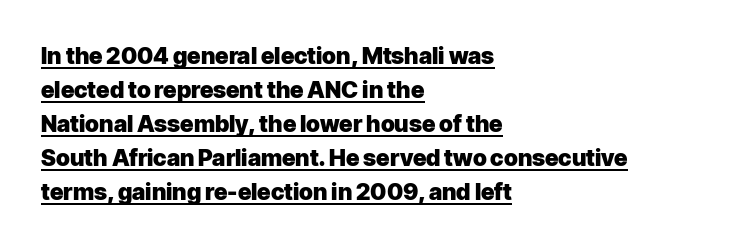
The typography opts for an upright posture over an oblique one. The paragraph has a hard left edge and a soft right edge. Decoration check: the copy is underlined. Observe the ordinary spacing: letters are neighbours, not strangers. A dark, heavy texture on the line: the type is bold. This sample keeps an unexceptional amount of space between lines.
